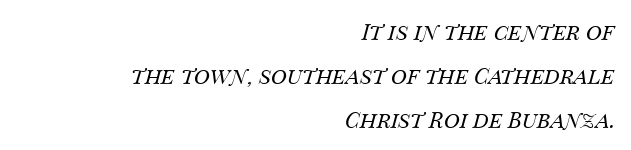
Right-aligned paragraph, ragged on the left. Counters stay open thanks to moderate or lighter strokes. If you drew a line through each stem, it would be angled. Letters rest on an invisible, unmarked baseline.
